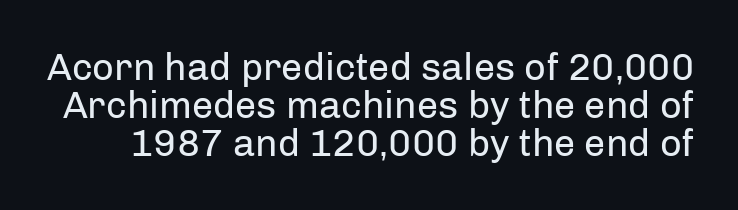
The image shows 38 px regular-weight sans-serif type, upright; set tight line spacing (1.0x), normal letter spacing, not underlined; low stroke contrast and a medium x-height.
